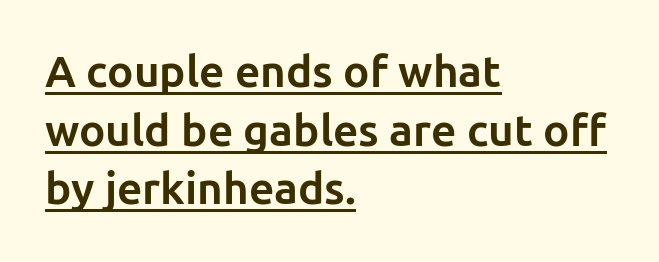
{"serif": "no", "italic": "no", "bold": "yes", "weight": "bold", "width": "normal", "stroke_contrast": "low", "x_height": "medium", "monospaced": "no", "underline": "yes", "align": "left", "line_spacing": "normal", "line_spacing_ratio": 1.33, "letter_spacing": "normal", "letter_spacing_em": 0.0, "glyph_px": 44}
